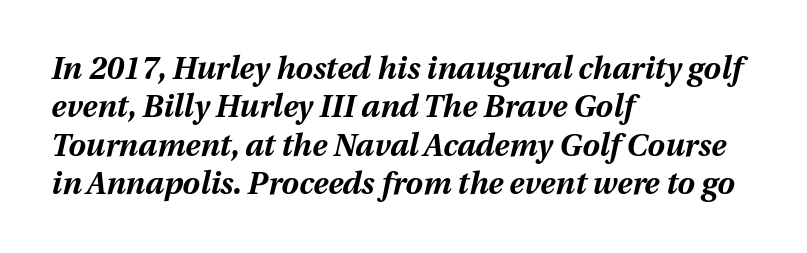
{"italic": "yes", "lean": "right", "slant_degrees": 12, "bold": "yes", "weight": "bold", "width": "normal", "stroke_contrast": "medium", "x_height": "medium", "monospaced": "no", "underline": "no", "align": "left", "line_spacing_ratio": 1.24, "letter_spacing": "normal", "letter_spacing_em": 0.0, "glyph_px": 31}
